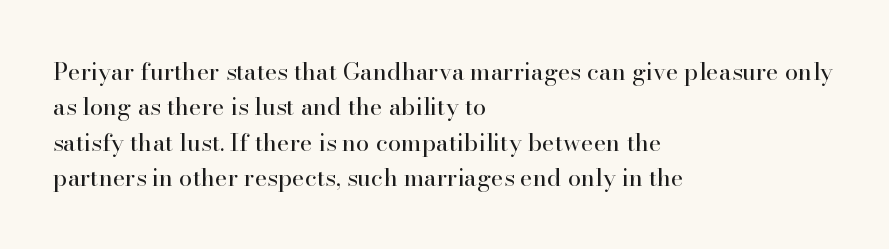
Tracking value appears to be zero — textbook default spacing. Posture: straight, roman, zero tilt. Leftover space on each line is placed entirely after the last word. This is not heavy type; no bold has been used.
